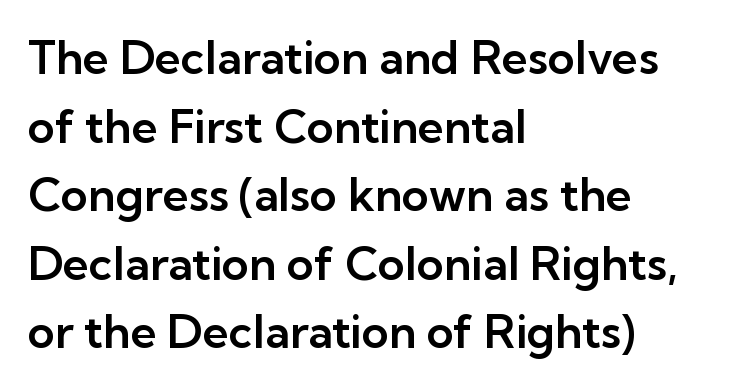
Q: Is the text italic (slanted)? A: No, it is upright.
Q: Is the typeface a serif or a sans-serif typeface? A: Sans-serif.
Q: Is the text underlined? A: No.
Q: How is the paragraph aligned? A: Left-aligned.
Q: Is the spacing between letters normal or unusually wide? A: Normal.
Q: Is the spacing between lines tight, normal or loose? A: Normal.
Q: Width (condensed, normal, or wide)? A: Normal.
Q: Stroke contrast? A: Low.
Q: x-height? A: Medium.
Q: Monospaced? A: No.
